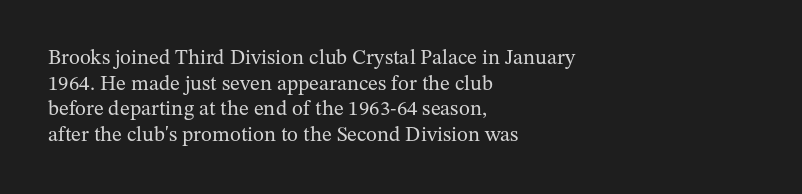
Does extra space separate the letters? No, they use regular spacing. The passage is arranged the way most books set body copy — flush left. The area under the type is left untouched. The face looks like a standard text weight, possibly lighter. Notice how the stems are strictly vertical — no italics here.
